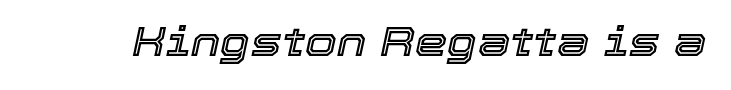
The image shows 41 px text type, italic (leaning right); set normal letter spacing, not underlined; a medium x-height.
